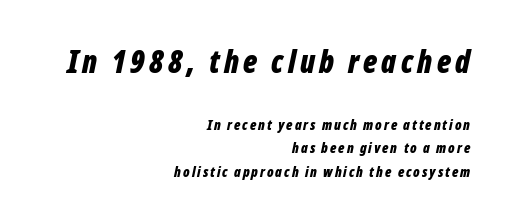
The image shows 31 px bold, condensed type, italic (leaning right); set right-aligned, normal line spacing (1.66x), not underlined; the first (top) block is 2.21x larger; low stroke contrast and a medium x-height.
